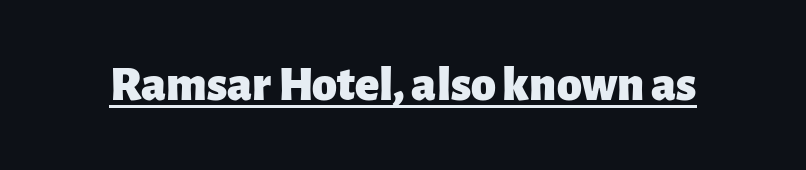
Heft: maximum for text — a bold. Looks like regular typesetting: each glyph gets only the width it needs. What kind of face is this? One without serifs — a sans. The axis of the letterforms is exactly vertical. Underlined type. How are the letters spaced? Ordinarily, with no added tracking.
